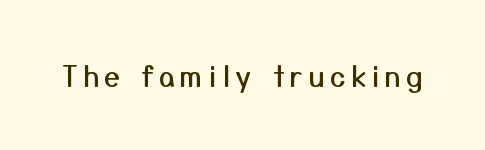
{"serif": "no", "italic": "no", "width": "normal", "stroke_contrast": "medium", "x_height": "medium", "monospaced": "no", "underline": "no", "glyph_px": 28}
